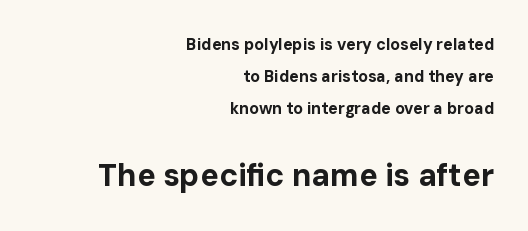
Leading: increased. The tracking reads as untouched default to a designer's eye. Plain, unruled lines of type. The setting favours the right margin, as signatures and pull-quotes sometimes do.
